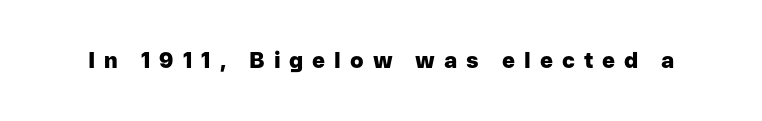
The image shows 22 px bold type, upright; set unusually wide letter spacing (+0.41 em), not underlined.
